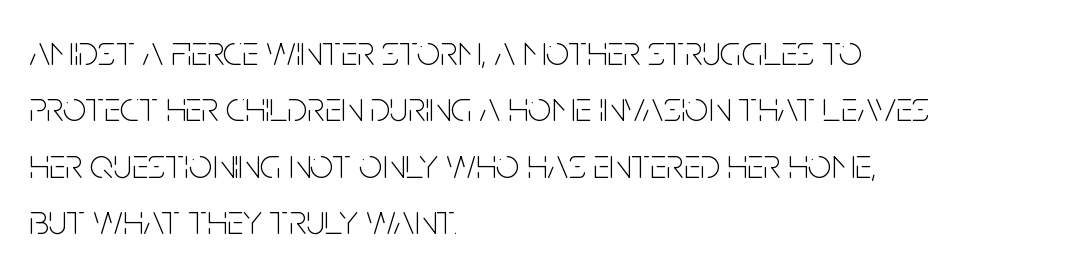
The image shows 42 px thin, condensed sans-serif type, upright; set left-aligned, normal line spacing (1.34x), normal letter spacing, not underlined; low stroke contrast and a large x-height.
